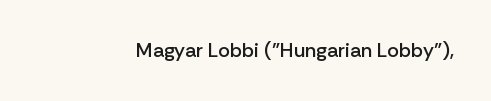
The image shows 20 px text type, upright; set normal letter spacing, not underlined.
